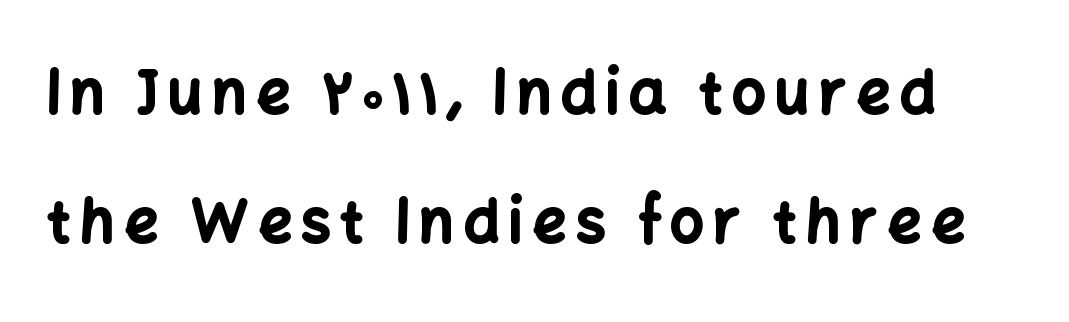
{"serif": "no", "italic": "no", "bold": "yes", "weight": "bold", "width": "normal", "stroke_contrast": "low", "x_height": "medium", "monospaced": "no", "underline": "no", "line_spacing": "loose", "line_spacing_ratio": 2.18, "glyph_px": 59}
